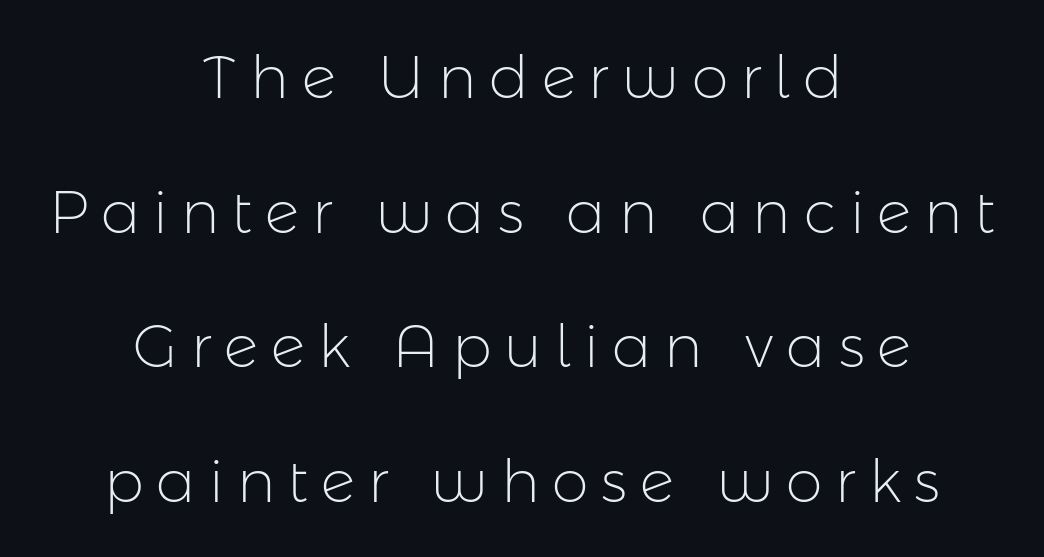
Do the characters align in a grid? No, the font is proportional. Italic? Not at all — the glyphs are vertical. Stroke terminals: plain, sans-serif. These lines stack symmetrically, like a column narrowing and widening about its center. The passage shown has open, widely tracked lettering throughout. Stroke mass is kept to a normal reading level or below.
